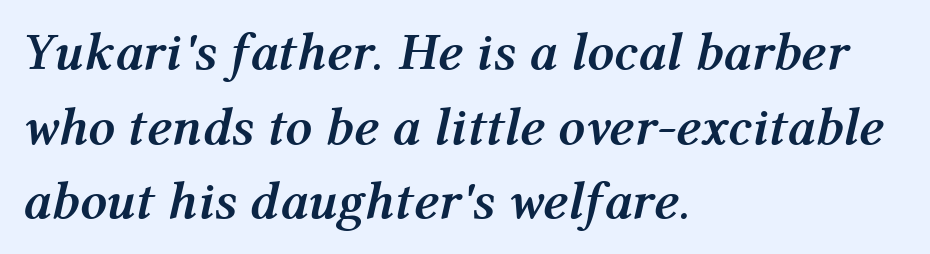
All the whitespace from short lines collects on the right. Each glyph is drawn with heavy, bold strokes. Yep, that's italic — everything's leaning. Compared with typical paragraphs, the rows here are spaced about the same. Spacing between characters is what you'd get straight out of the box.
